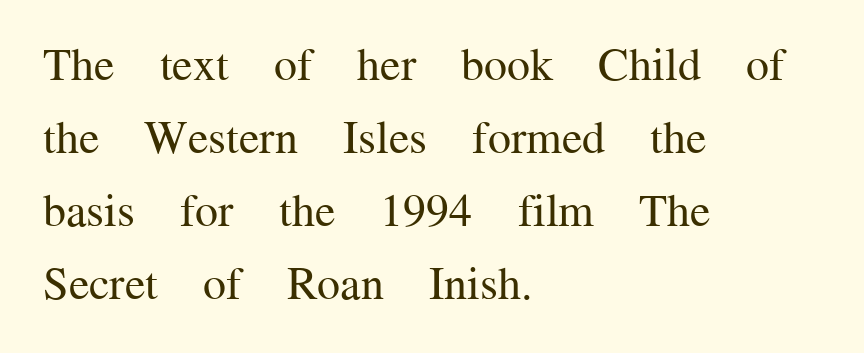
Q: Is the text bold? A: No.
Q: Is the text italic (slanted)? A: No, it is upright.
Q: Is the typeface a serif or a sans-serif typeface? A: Serif.
Q: Is the text underlined? A: No.
Q: How is the paragraph aligned? A: Left-aligned.
Q: Is the spacing between letters normal or unusually wide? A: Normal.
Q: Is the spacing between lines tight, normal or loose? A: Normal.
Q: Width (condensed, normal, or wide)? A: Normal.
Q: Stroke contrast? A: Medium.
Q: x-height? A: Medium.
Q: Monospaced? A: No.
